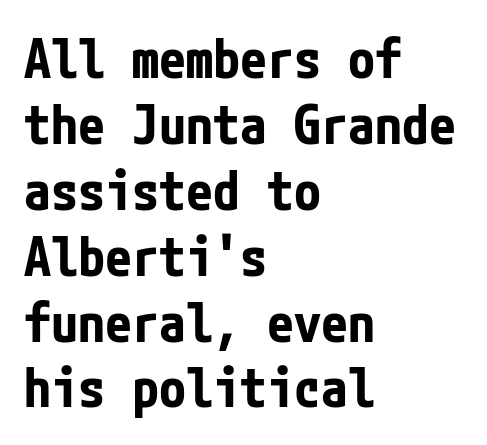
Q: Is the text bold? A: Yes.
Q: Is the text italic (slanted)? A: No, it is upright.
Q: Is the typeface a serif or a sans-serif typeface? A: Sans-serif.
Q: Is the text underlined? A: No.
Q: How is the paragraph aligned? A: Left-aligned.
Q: Is the spacing between letters normal or unusually wide? A: Normal.
Q: Width (condensed, normal, or wide)? A: Condensed.
Q: Stroke contrast? A: Low.
Q: x-height? A: Medium.
